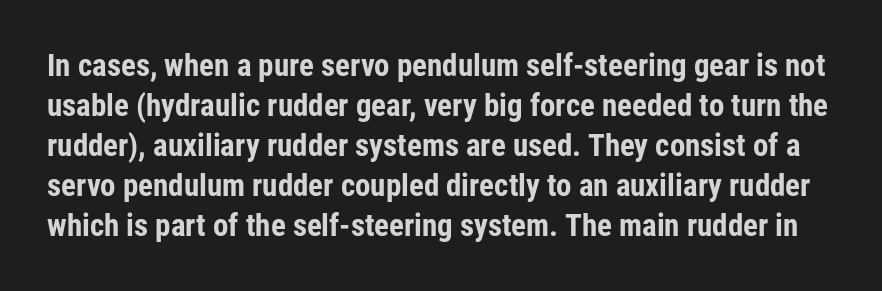
Q: Is the text bold? A: Yes.
Q: Is the text italic (slanted)? A: No, it is upright.
Q: Is the typeface a serif or a sans-serif typeface? A: Sans-serif.
Q: Is the text underlined? A: No.
Q: Is the spacing between letters normal or unusually wide? A: Normal.
Q: Is the spacing between lines tight, normal or loose? A: Normal.
Q: Width (condensed, normal, or wide)? A: Condensed.
Q: Stroke contrast? A: Low.
Q: x-height? A: Medium.
Q: Monospaced? A: No.
